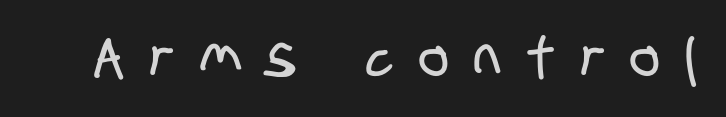
Serifs: no, the terminals of the letterforms are clean. The gaps between neighbouring characters are conspicuously large. The space directly below the letters is spotless. The letters advance in unequal steps, a hallmark of proportional type.
